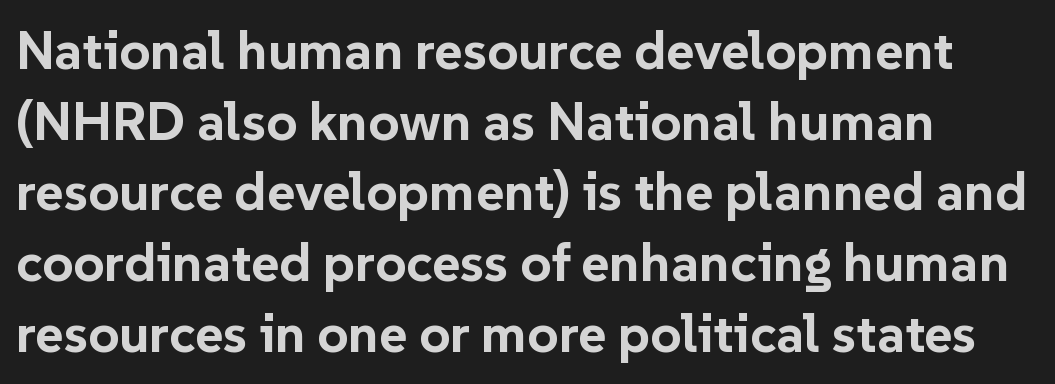
The image shows 54 px bold sans-serif type, upright; set left-aligned, normal line spacing (1.31x), normal letter spacing, not underlined; low stroke contrast and a medium x-height.
